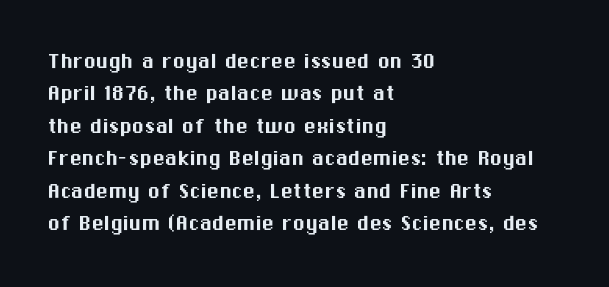
{"italic": "no", "underline": "no", "align": "left", "line_spacing": "normal", "line_spacing_ratio": 1.3, "letter_spacing": "normal", "letter_spacing_em": 0.0, "glyph_px": 25}
